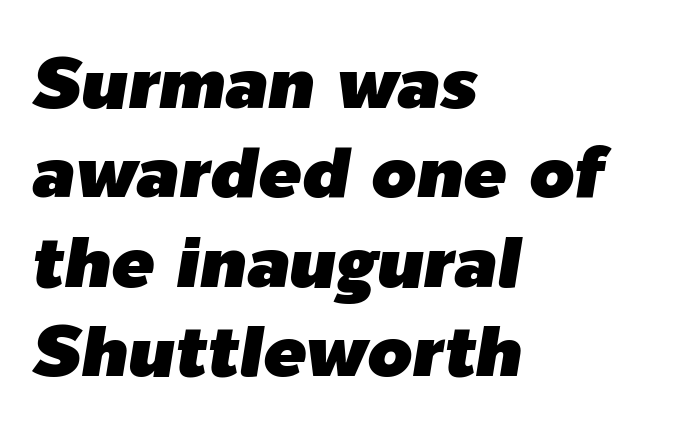
Rule under the text: the space is simply empty. Compared with a centered layout, this one pins lines to the left instead. Is this a fixed-width face? No — the glyphs have proportional, varying widths. The gaps between neighbouring characters are ordinary and unremarkable. Tall strokes in this sample are angled rather than plumb.
